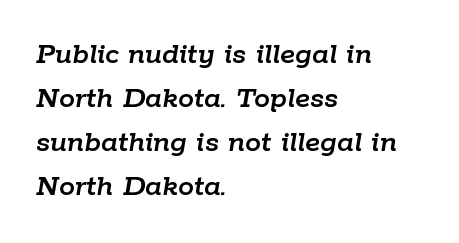
The image shows 32 px text type, italic (leaning right); set left-aligned, normal line spacing (1.38x), normal letter spacing, not underlined; low stroke contrast and a medium x-height.
